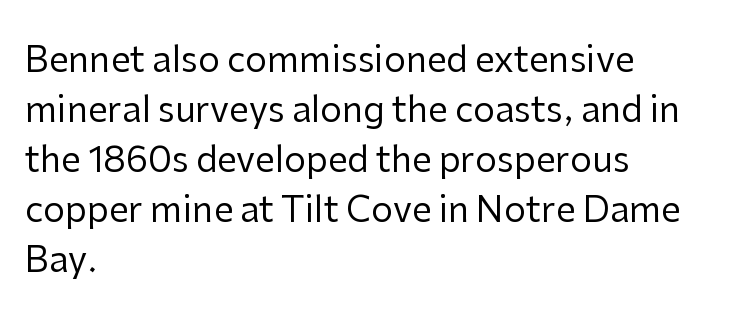
{"serif": "no", "italic": "no", "bold": "no", "weight": "regular", "width": "normal", "stroke_contrast": "low", "x_height": "medium", "monospaced": "no", "underline": "no", "align": "left", "line_spacing": "normal", "line_spacing_ratio": 1.43, "letter_spacing": "normal", "letter_spacing_em": 0.0, "glyph_px": 35}
